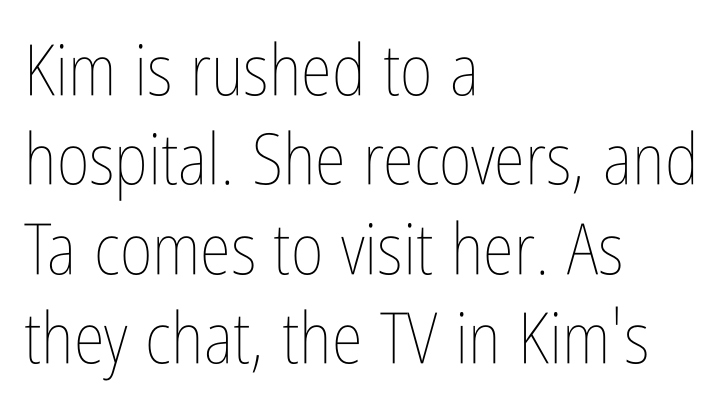
The line texture is even and compact thanks to regular tracking. The lines in this sample share a left origin and differ only in where they stop. Heft: none added — not bold. Leading: standard.
